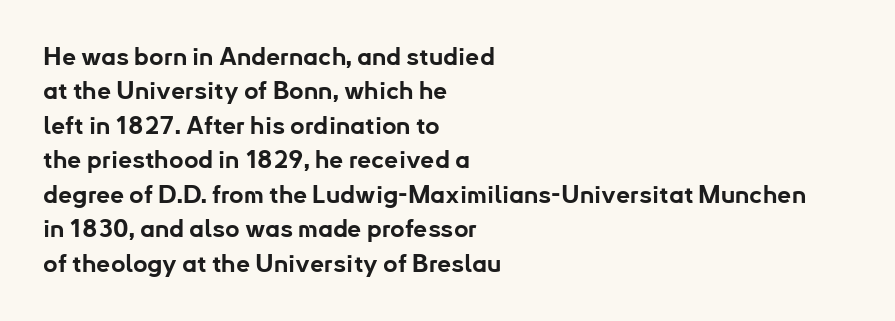
{"italic": "no", "bold": "yes", "underline": "no", "align": "left", "line_spacing": "normal", "line_spacing_ratio": 1.38, "letter_spacing": "normal", "letter_spacing_em": 0.0, "glyph_px": 25}
